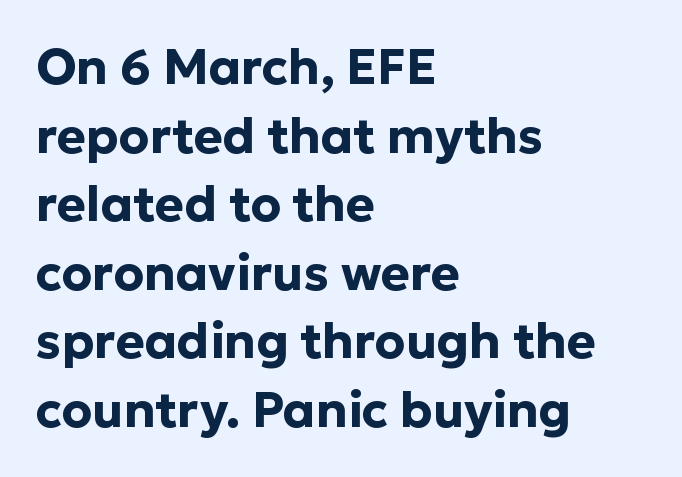
The image shows 49 px bold sans-serif type, upright; set left-aligned, normal line spacing (1.4x), normal letter spacing, not underlined; low stroke contrast and a medium x-height.
